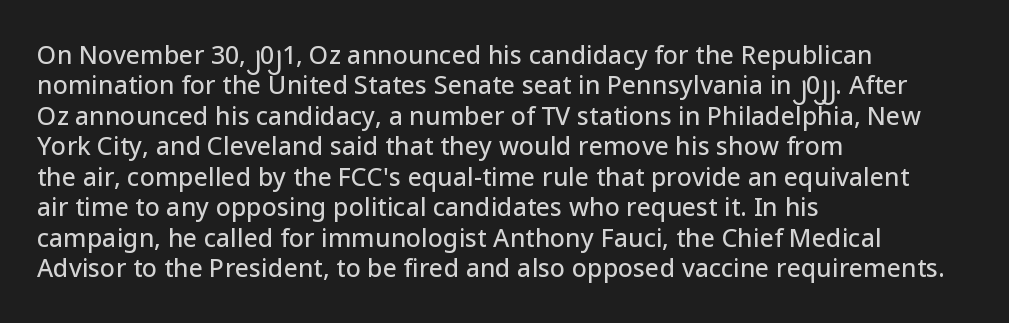
The typography opts for an upright posture over an oblique one. The letterforms sit shoulder to shoulder at normal distance. Compared with a centered layout, this one pins lines to the left instead. Descenders are the only things crossing below the line.
